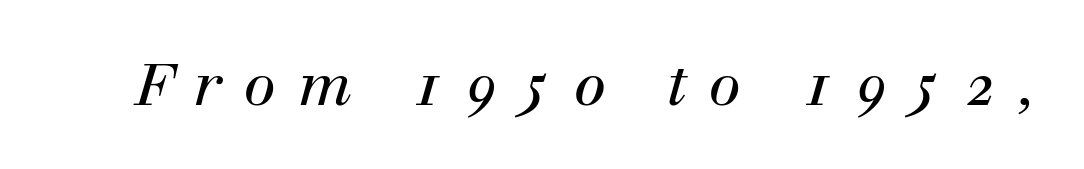
Glance below the letters and you will spot only blank space. If you drew a line through each stem, it would be angled. Heaviness? Minimal to ordinary, like unemphasized prose. Students, note that the glyphs here are deliberately spaced far apart. Think of a printed novel: that variable character pitch is what you see here. Note: serifs present on the glyphs.
